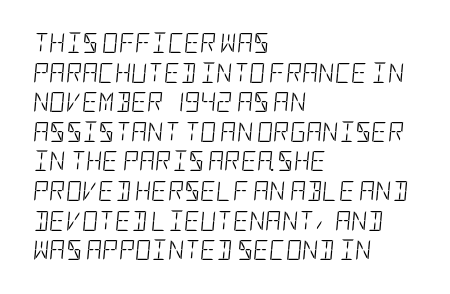
Words appear dense and cohesive because spacing is normal. An italicized treatment has been applied to the whole sample. Descender tails drop into unmarked territory. Is the type heavy? It reads as light-to-regular instead. Layout note: lines flush left.
